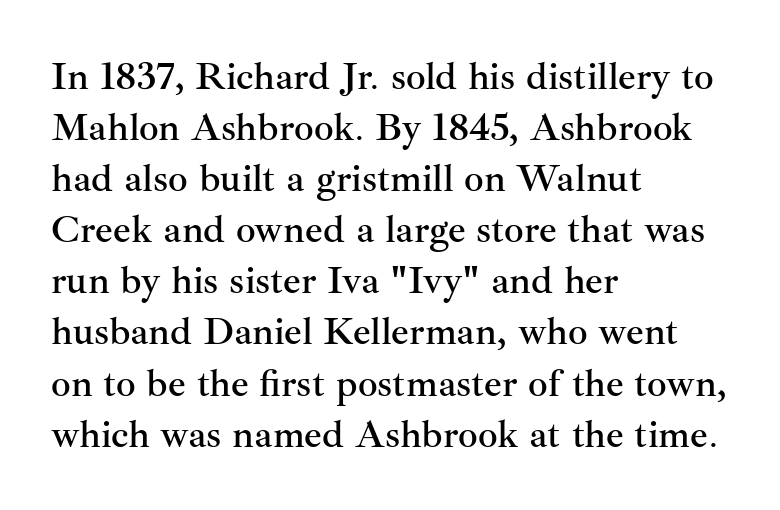
Q: Is the text italic (slanted)? A: No, it is upright.
Q: Is the typeface a serif or a sans-serif typeface? A: Serif.
Q: Is the text underlined? A: No.
Q: How is the paragraph aligned? A: Left-aligned.
Q: Is the spacing between letters normal or unusually wide? A: Normal.
Q: Is the spacing between lines tight, normal or loose? A: Normal.
Q: Width (condensed, normal, or wide)? A: Normal.
Q: Stroke contrast? A: Medium.
Q: x-height? A: Small.
Q: Monospaced? A: No.
